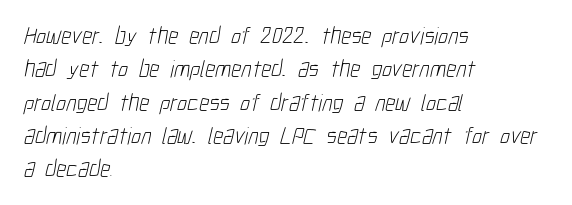
Vertical spacing — default. If you drew a ruler down the left edge, every line would touch it. Stems here are at most as thick as an everyday book face. Is the letter spacing exaggerated? No — it looks like the ordinary default.
